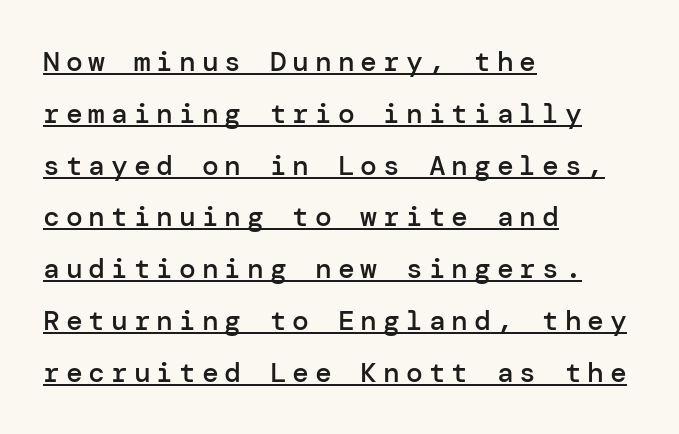
The image shows 28 px semibold sans-serif type, upright; set left-aligned, line spacing 1.85x, unusually wide letter spacing (+0.21 em), underlined; low stroke contrast and a medium x-height.
